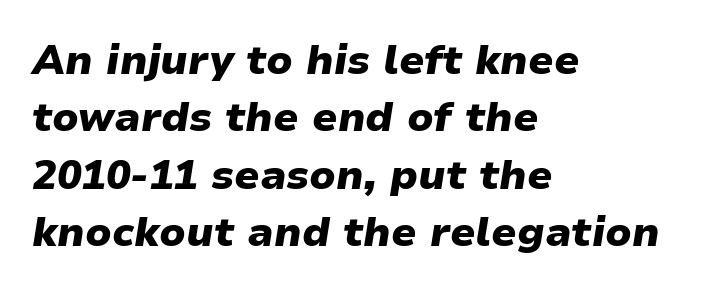
The letters sit at their default tracking, neither squeezed nor spread. The sample has been set heavy, in full bold. The face used here is proportionally spaced, like ordinary book or web type. Descenders hang freely into open space.
